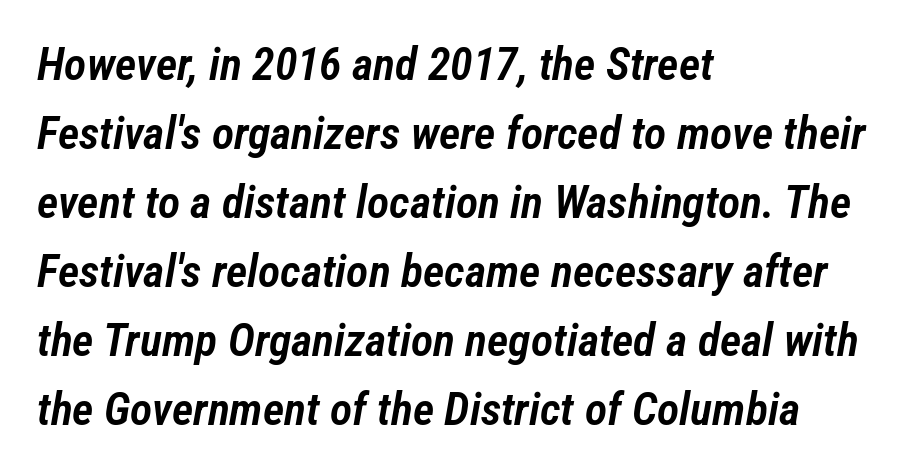
The image shows 46 px semibold, condensed type, italic (leaning right); set left-aligned, normal line spacing (1.5x), normal letter spacing, not underlined; low stroke contrast and a medium x-height.
